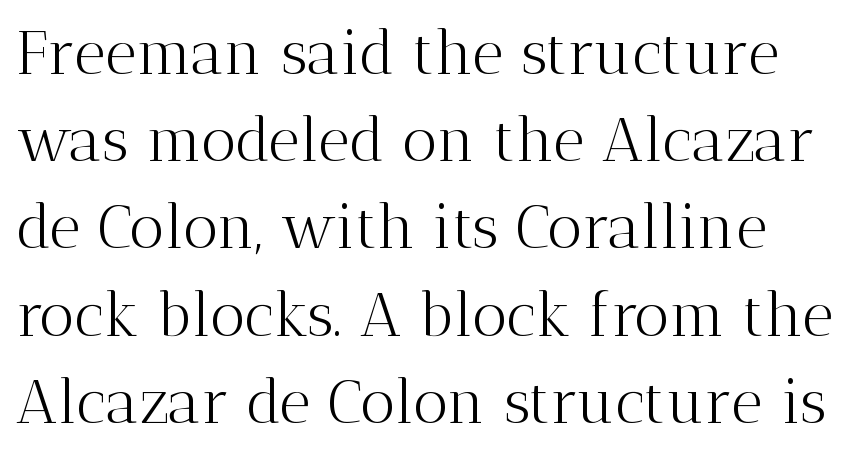
The image shows 61 px light serif type, upright; set normal line spacing (1.43x), normal letter spacing, not underlined; medium stroke contrast and a medium x-height.
